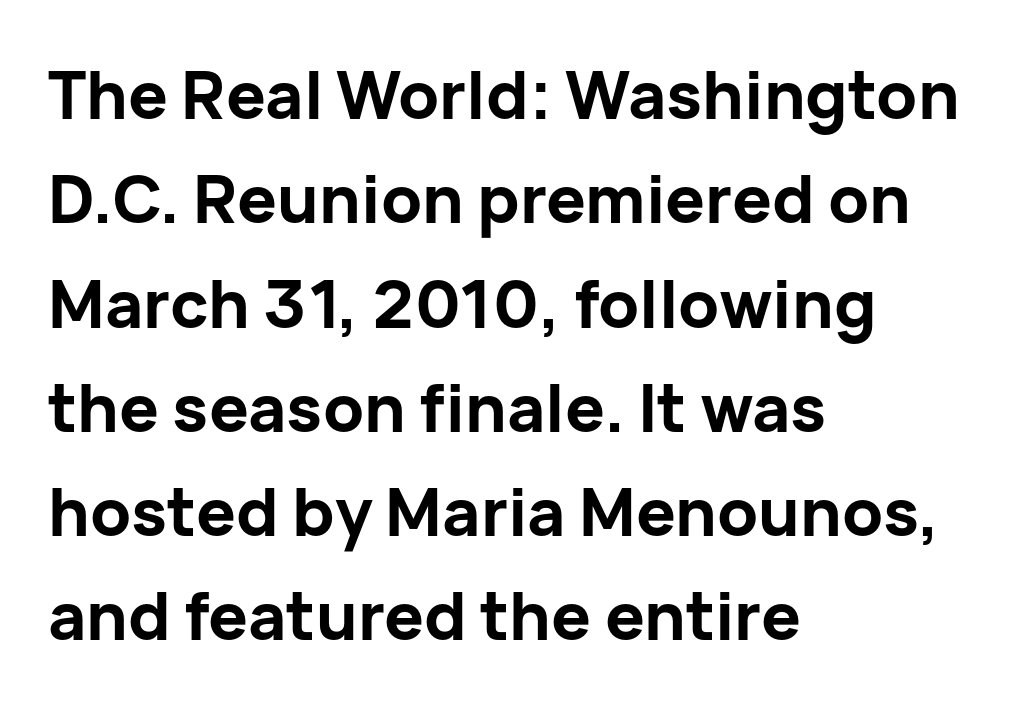
Q: Is the text bold? A: Yes.
Q: Is the text italic (slanted)? A: No, it is upright.
Q: Is the typeface a serif or a sans-serif typeface? A: Sans-serif.
Q: Is the text underlined? A: No.
Q: How is the paragraph aligned? A: Left-aligned.
Q: Is the spacing between letters normal or unusually wide? A: Normal.
Q: Is the spacing between lines tight, normal or loose? A: Normal.
Q: Width (condensed, normal, or wide)? A: Normal.
Q: Stroke contrast? A: Low.
Q: x-height? A: Medium.
Q: Monospaced? A: No.
